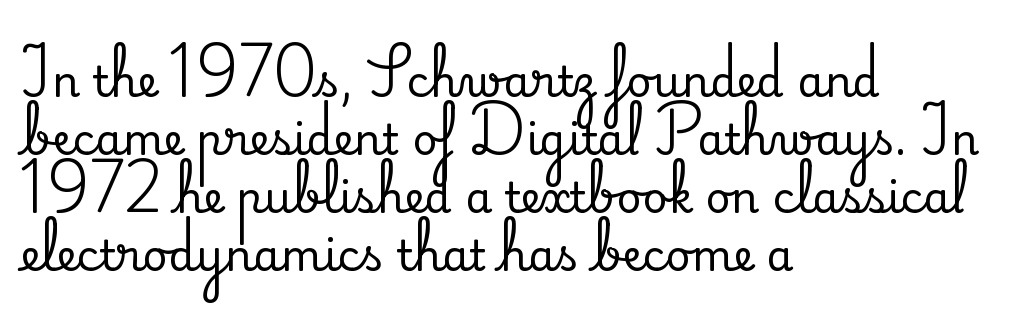
{"serif": "yes", "italic": "no", "width": "normal", "stroke_contrast": "medium", "x_height": "small", "monospaced": "no", "underline": "no", "align": "left", "line_spacing": "normal", "line_spacing_ratio": 1.35, "letter_spacing": "normal", "letter_spacing_em": 0.0, "glyph_px": 43}
